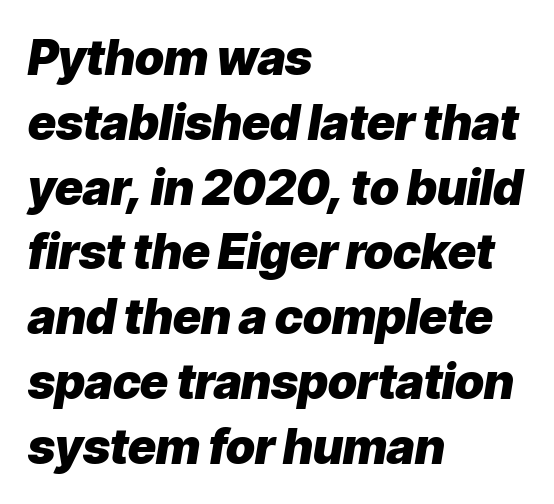
Q: Is the text bold? A: Yes.
Q: Is the text italic (slanted)? A: Yes, it leans right by about 9 degrees.
Q: Is the text underlined? A: No.
Q: How is the paragraph aligned? A: Left-aligned.
Q: Is the spacing between letters normal or unusually wide? A: Normal.
Q: Is the spacing between lines tight, normal or loose? A: Normal.
Q: Width (condensed, normal, or wide)? A: Normal.
Q: Stroke contrast? A: Low.
Q: x-height? A: Medium.
Q: Monospaced? A: No.
